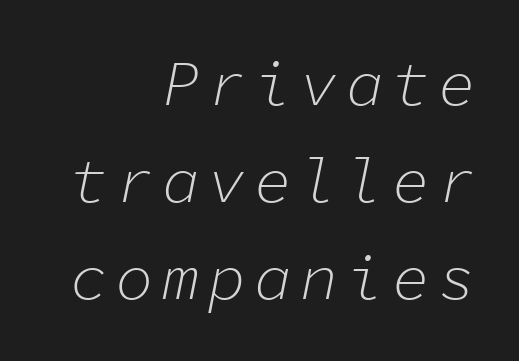
Stems and bowls with no extra thickness — not bold. Plain, unruled lines of type. The paragraph has a hard right edge and a soft left edge. Whoever set this chose a conventional vertical rhythm.
